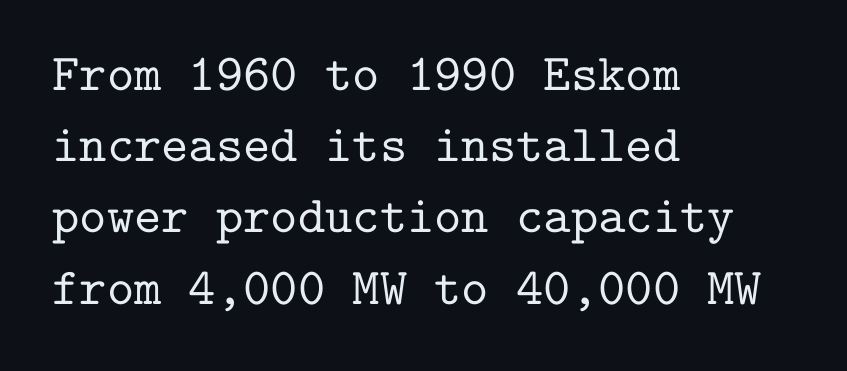
The image shows 52 px serif type, upright, monospaced; set left-aligned, normal line spacing (1.37x), normal letter spacing, not underlined; low stroke contrast and a medium x-height.
